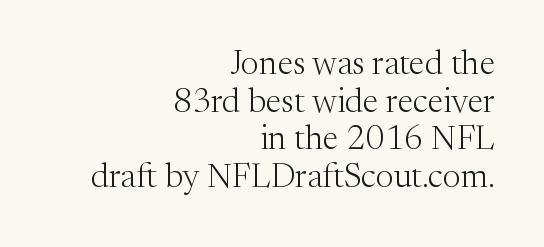
These lines are rendered in a variable-pitch font. Line spacing here is tight. Layout note: lines flush right. The type sits square on the baseline with zero lean. Stems here are at most as thick as an everyday book face. Glyph-to-glyph distance matches everyday printed text.
